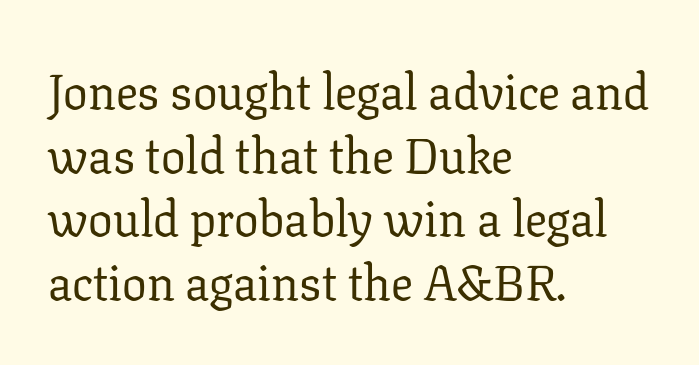
Just letters on the line, the space beneath them empty. The face used here is proportionally spaced, like ordinary book or web type. A roman cut, with each character standing at attention. The letters look calm and open, with moderate or lighter stems. The line-height multiplier appears to be the usual default.
